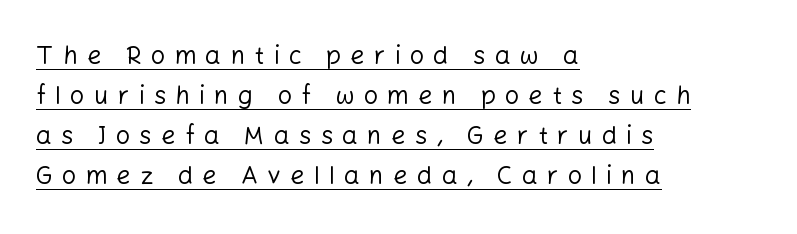
Q: Is the text bold? A: No.
Q: Is the text italic (slanted)? A: No, it is upright.
Q: Is the text underlined? A: Yes.
Q: How is the paragraph aligned? A: Left-aligned.
Q: Is the spacing between letters normal or unusually wide? A: Unusually wide.
Q: Is the spacing between lines tight, normal or loose? A: Normal.
